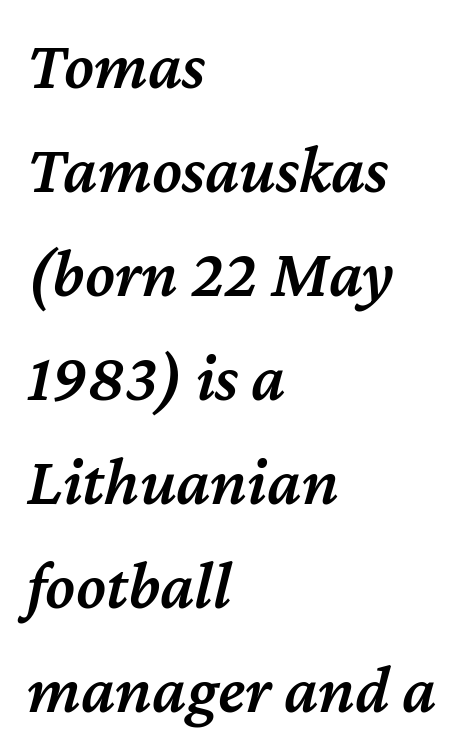
{"italic": "yes", "lean": "right", "slant_degrees": 12, "bold": "semi", "weight": "semibold", "width": "normal", "stroke_contrast": "medium", "x_height": "medium", "monospaced": "no", "underline": "no", "align": "left", "line_spacing": "normal", "line_spacing_ratio": 1.53, "letter_spacing": "normal", "letter_spacing_em": 0.0, "glyph_px": 68}
